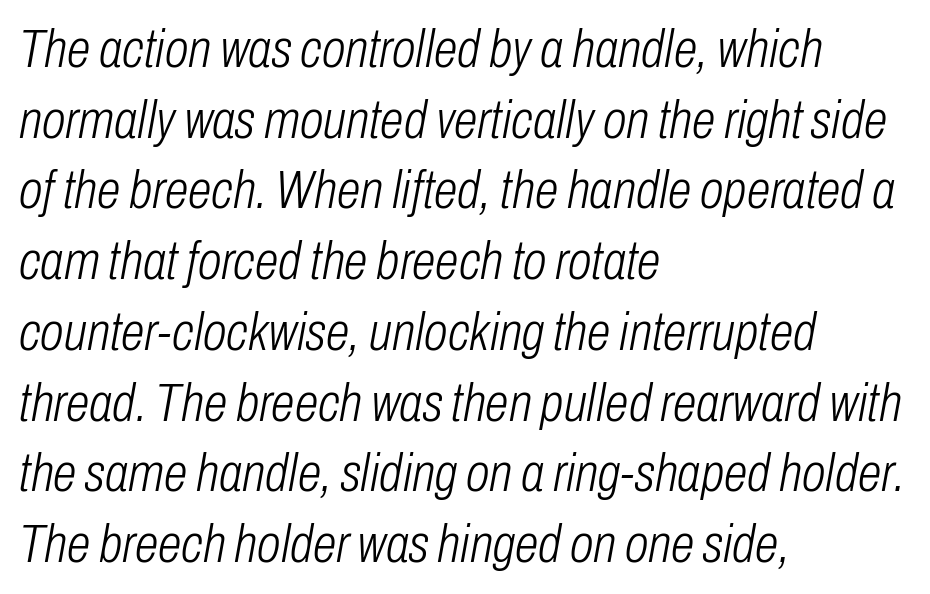
{"italic": "yes", "lean": "right", "slant_degrees": 10, "bold": "no", "weight": "light", "width": "condensed", "stroke_contrast": "low", "x_height": "medium", "monospaced": "no", "underline": "no", "align": "left", "line_spacing": "normal", "line_spacing_ratio": 1.31, "letter_spacing": "normal", "letter_spacing_em": 0.0, "glyph_px": 54}
